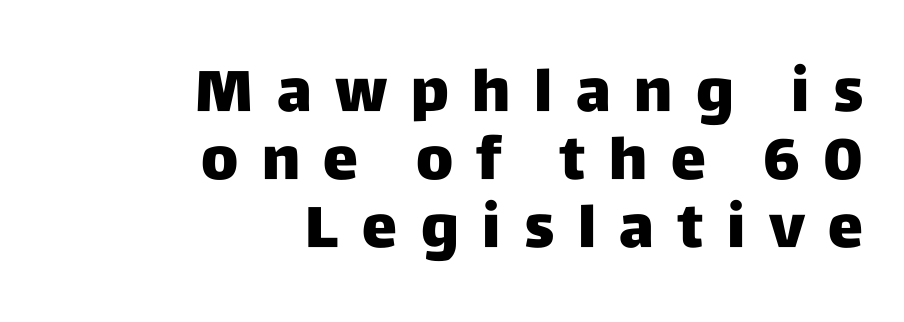
The tracking jumps out immediately: characters are airy and widely separated. Does the copy run flush right? Yes — the right margin is perfectly even. A clean baseline with only descenders dipping below it. Italic: no, the glyphs are upright roman. You could not count columns in this text — the font is proportionally spaced.
